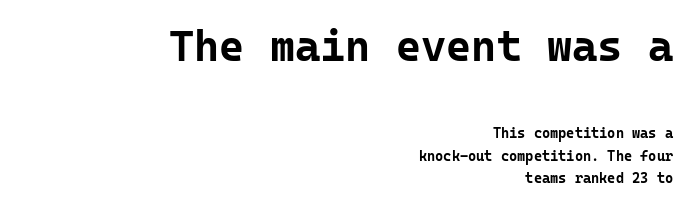
{"serif": "no", "italic": "no", "bold": "yes", "weight": "bold", "width": "normal", "stroke_contrast": "low", "x_height": "medium", "monospaced": "yes", "underline": "no", "align": "right", "line_spacing": "normal", "line_spacing_ratio": 1.62, "letter_spacing": "normal", "letter_spacing_em": 0.0, "larger_block": "first", "size_ratio": 3.07, "glyph_px": 43}
